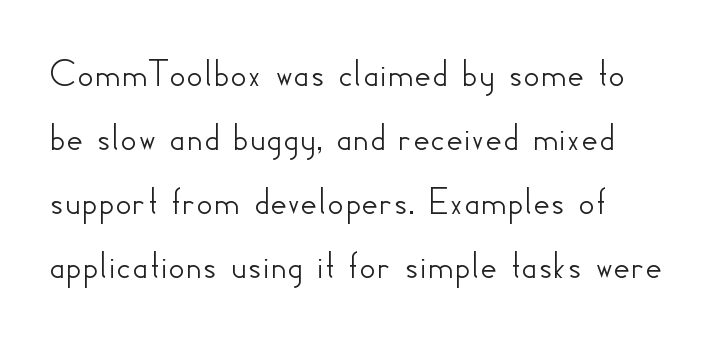
The image shows 41 px sans-serif type, upright; set normal line spacing (1.56x), normal letter spacing, not underlined; low stroke contrast and a small x-height.
